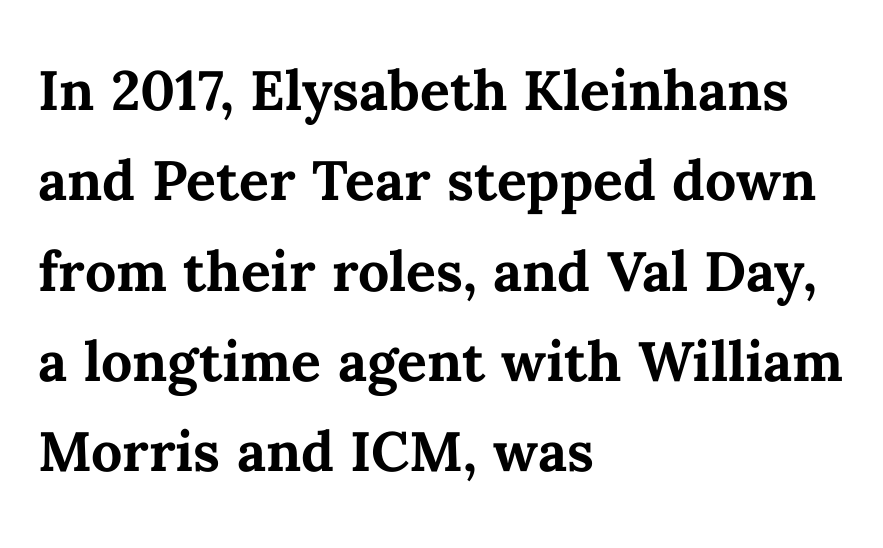
{"italic": "no", "bold": "yes", "weight": "semibold", "width": "normal", "stroke_contrast": "medium", "x_height": "medium", "monospaced": "no", "underline": "no", "align": "left", "line_spacing_ratio": 1.22, "letter_spacing": "normal", "letter_spacing_em": 0.0, "glyph_px": 74}
